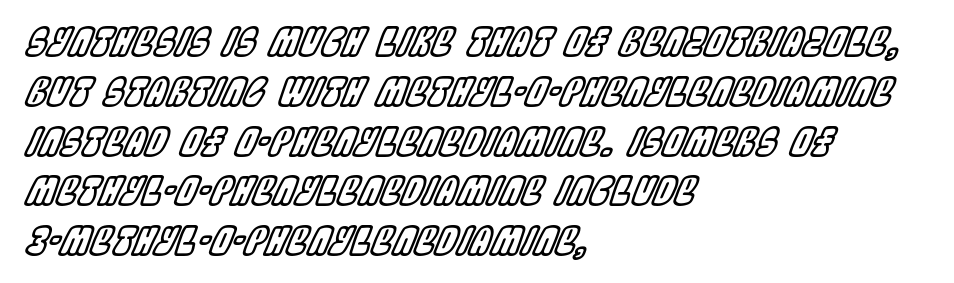
{"italic": "yes", "lean": "right", "slant_degrees": 22, "width": "condensed", "x_height": "large", "monospaced": "no", "underline": "no", "align": "left", "line_spacing": "normal", "line_spacing_ratio": 1.31, "letter_spacing": "normal", "letter_spacing_em": 0.0, "glyph_px": 38}
